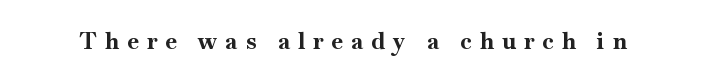
The image shows 23 px bold type, upright; set unusually wide letter spacing (+0.36 em), not underlined.
